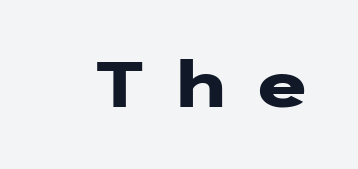
Q: Is the text bold? A: Yes.
Q: Is the text italic (slanted)? A: No, it is upright.
Q: Is the typeface a serif or a sans-serif typeface? A: Sans-serif.
Q: Is the text underlined? A: No.
Q: Is the spacing between letters normal or unusually wide? A: Unusually wide.
Q: Width (condensed, normal, or wide)? A: Wide.
Q: Stroke contrast? A: Low.
Q: x-height? A: Medium.
